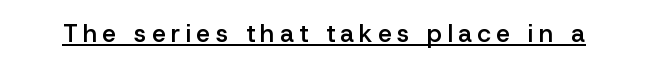
The image shows 25 px text type, upright; set unusually wide letter spacing (+0.21 em), underlined.
